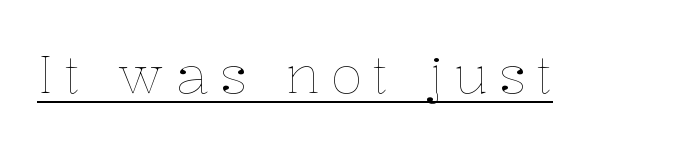
Q: Is the text bold? A: No.
Q: Is the text italic (slanted)? A: No, it is upright.
Q: Is the text underlined? A: Yes.
Q: Is the spacing between letters normal or unusually wide? A: Unusually wide.
Q: Width (condensed, normal, or wide)? A: Normal.
Q: Stroke contrast? A: Low.
Q: x-height? A: Medium.
Q: Monospaced? A: No.
